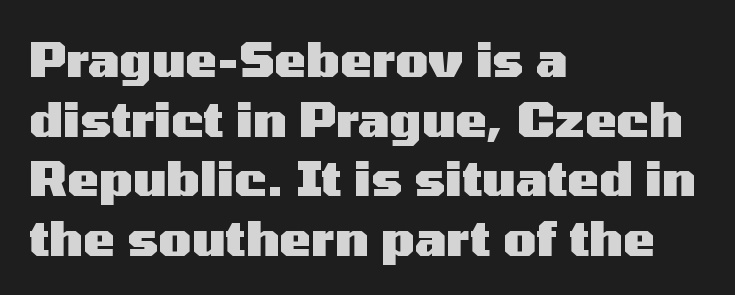
The image shows 48 px heavy, wide sans-serif type, upright; set left-aligned, line spacing 1.24x, normal letter spacing, not underlined; medium stroke contrast and a medium x-height.
